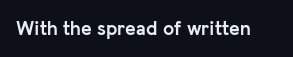
The image shows 20 px bold type, upright; set normal letter spacing, not underlined.
